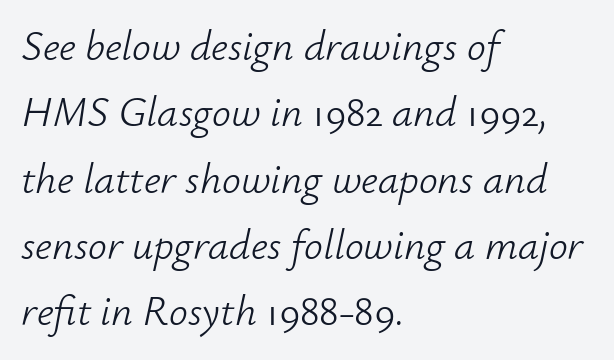
{"italic": "yes", "lean": "right", "slant_degrees": 12, "bold": "no", "weight": "light", "width": "normal", "stroke_contrast": "low", "x_height": "small", "monospaced": "no", "underline": "no", "align": "left", "line_spacing": "normal", "line_spacing_ratio": 1.58, "letter_spacing": "normal", "letter_spacing_em": 0.0, "glyph_px": 42}
